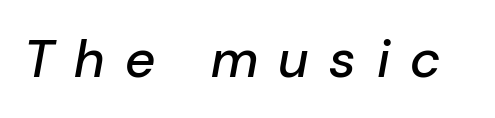
The image shows 53 px text type, italic (leaning right); set unusually wide letter spacing (+0.39 em), not underlined; low stroke contrast and a medium x-height.
